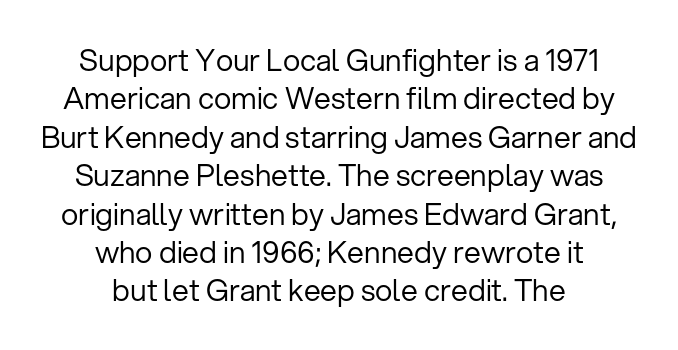
Q: Is the text bold? A: No.
Q: Is the text italic (slanted)? A: No, it is upright.
Q: Is the typeface a serif or a sans-serif typeface? A: Sans-serif.
Q: Is the text underlined? A: No.
Q: How is the paragraph aligned? A: Centered.
Q: Is the spacing between letters normal or unusually wide? A: Normal.
Q: Is the spacing between lines tight, normal or loose? A: Normal.
Q: Width (condensed, normal, or wide)? A: Normal.
Q: Stroke contrast? A: Low.
Q: x-height? A: Medium.
Q: Monospaced? A: No.
